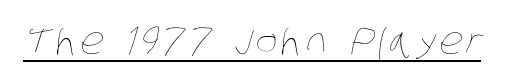
Q: Is the text bold? A: No.
Q: Is the text underlined? A: Yes.
Q: Width (condensed, normal, or wide)? A: Condensed.
Q: Stroke contrast? A: Low.
Q: x-height? A: Large.
Q: Monospaced? A: No.
